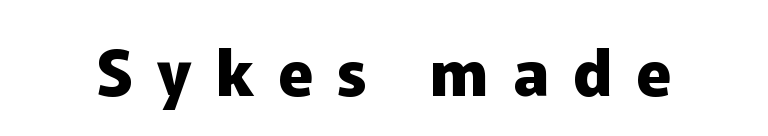
Q: Is the text bold? A: Yes.
Q: Is the text italic (slanted)? A: No, it is upright.
Q: Is the typeface a serif or a sans-serif typeface? A: Sans-serif.
Q: Is the text underlined? A: No.
Q: Is the spacing between letters normal or unusually wide? A: Unusually wide.
Q: Width (condensed, normal, or wide)? A: Normal.
Q: Stroke contrast? A: Low.
Q: x-height? A: Medium.
Q: Monospaced? A: No.
